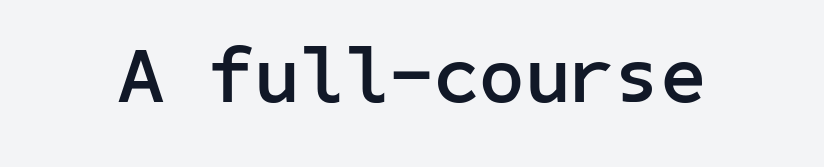
The image shows 79 px semibold sans-serif type, upright; set normal letter spacing, not underlined; low stroke contrast and a medium x-height.
